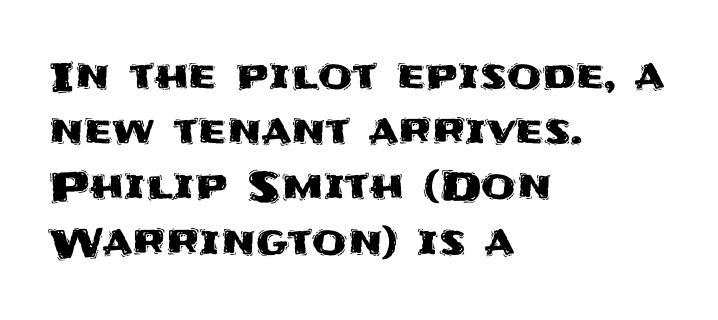
{"serif": "no", "italic": "no", "width": "normal", "stroke_contrast": "medium", "x_height": "large", "monospaced": "no", "underline": "no", "align": "left", "line_spacing": "normal", "line_spacing_ratio": 1.38, "letter_spacing": "normal", "letter_spacing_em": 0.0, "glyph_px": 40}
